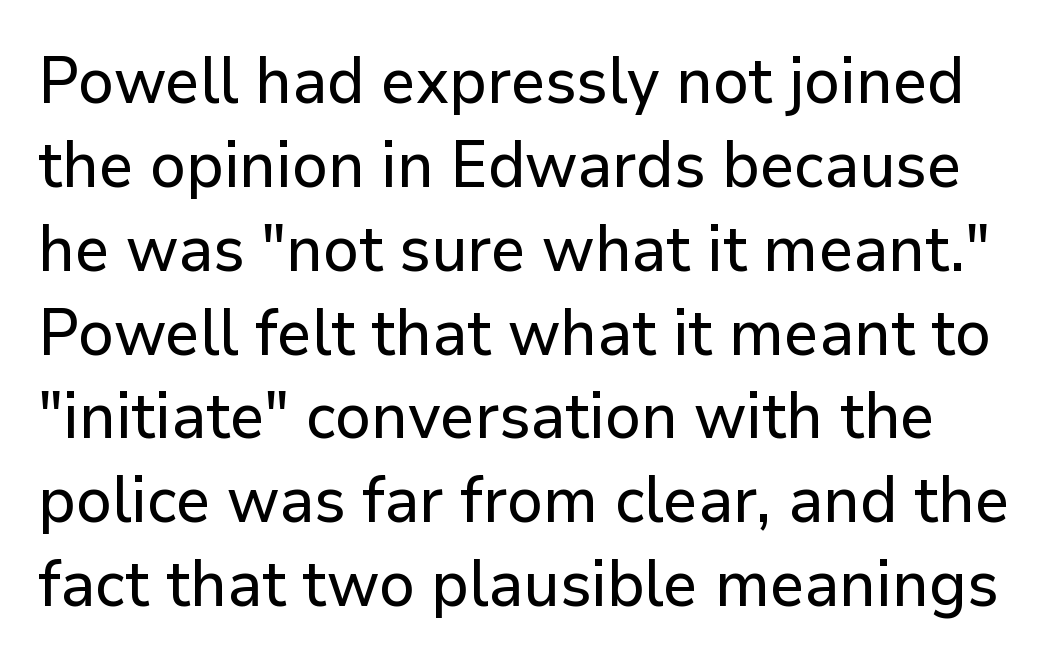
{"serif": "no", "italic": "no", "width": "normal", "stroke_contrast": "low", "x_height": "medium", "monospaced": "no", "underline": "no", "line_spacing": "normal", "line_spacing_ratio": 1.31, "letter_spacing": "normal", "letter_spacing_em": 0.0, "glyph_px": 64}
